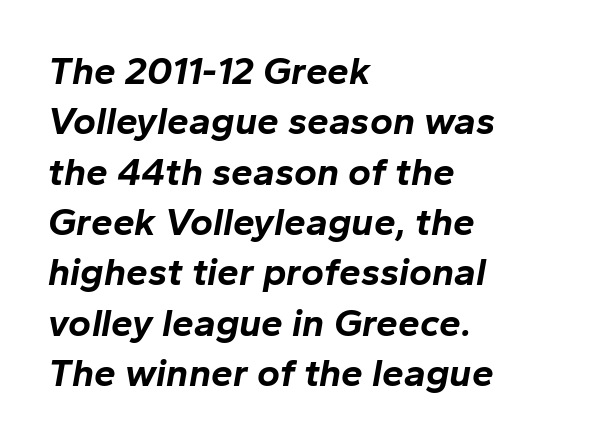
Q: Is the text bold? A: Yes.
Q: Is the text italic (slanted)? A: Yes, it leans right by about 10 degrees.
Q: Is the text underlined? A: No.
Q: How is the paragraph aligned? A: Left-aligned.
Q: Is the spacing between letters normal or unusually wide? A: Normal.
Q: Is the spacing between lines tight, normal or loose? A: Normal.
Q: Width (condensed, normal, or wide)? A: Normal.
Q: Stroke contrast? A: Low.
Q: x-height? A: Medium.
Q: Monospaced? A: No.
